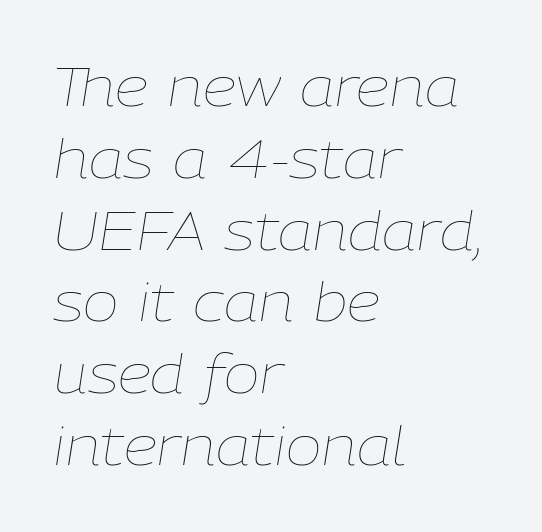
Q: Is the text bold? A: No.
Q: Is the text italic (slanted)? A: Yes, it leans right by about 9 degrees.
Q: Is the text underlined? A: No.
Q: How is the paragraph aligned? A: Left-aligned.
Q: Is the spacing between letters normal or unusually wide? A: Normal.
Q: Is the spacing between lines tight, normal or loose? A: Normal.
Q: Width (condensed, normal, or wide)? A: Normal.
Q: Stroke contrast? A: Low.
Q: x-height? A: Medium.
Q: Monospaced? A: No.
